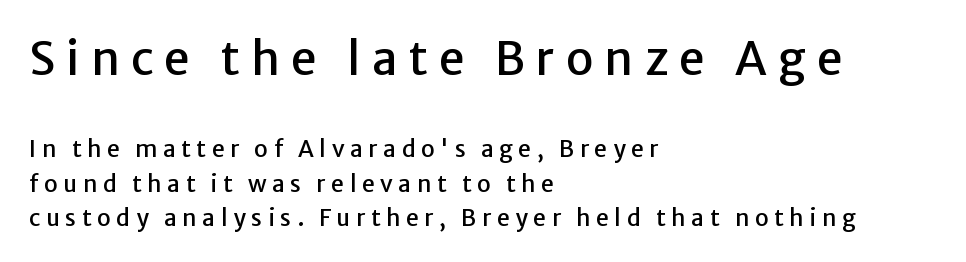
Q: Is the text italic (slanted)? A: No, it is upright.
Q: Is the typeface a serif or a sans-serif typeface? A: Sans-serif.
Q: Is the text underlined? A: No.
Q: How is the paragraph aligned? A: Left-aligned.
Q: Is the spacing between letters normal or unusually wide? A: Unusually wide.
Q: Is the spacing between lines tight, normal or loose? A: Normal.
Q: Which block of text is set in a larger size, the first (top) or the second (bottom)? A: The first (top) one.
Q: Width (condensed, normal, or wide)? A: Normal.
Q: Stroke contrast? A: Low.
Q: x-height? A: Medium.
Q: Monospaced? A: No.
